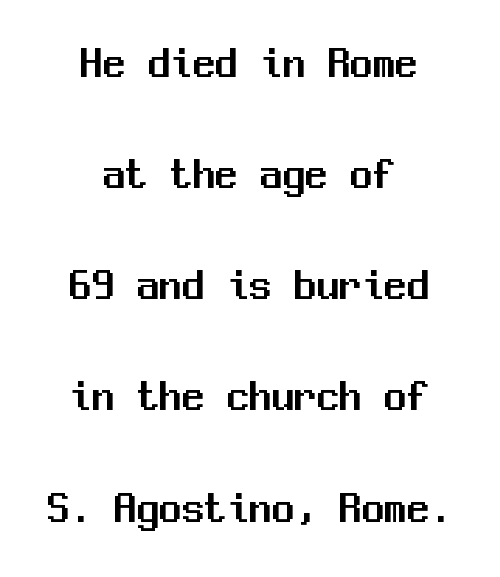
{"serif": "no", "italic": "no", "width": "normal", "stroke_contrast": "medium", "x_height": "medium", "monospaced": "yes", "underline": "no", "align": "center", "line_spacing": "loose", "line_spacing_ratio": 2.47, "letter_spacing": "normal", "letter_spacing_em": 0.0, "glyph_px": 45}
